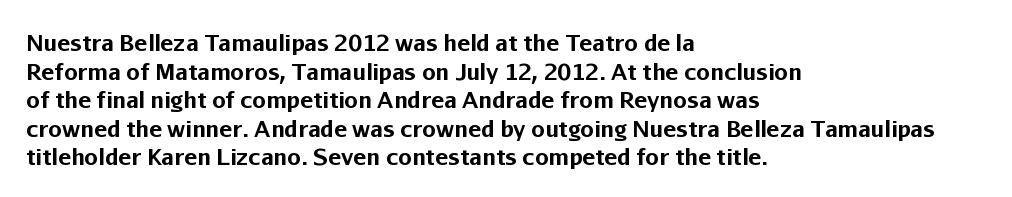
{"italic": "no", "bold": "yes", "underline": "no", "align": "left", "line_spacing": "normal", "line_spacing_ratio": 1.3, "letter_spacing": "normal", "letter_spacing_em": 0.0, "glyph_px": 22}
